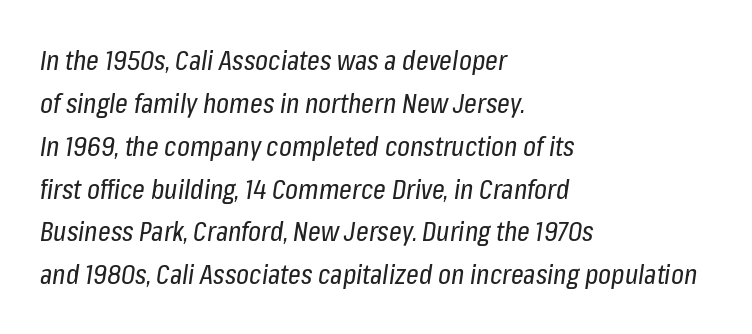
The image shows 28 px regular-weight, condensed type, italic (leaning right); set left-aligned, normal line spacing (1.53x), normal letter spacing, not underlined; low stroke contrast and a medium x-height.
